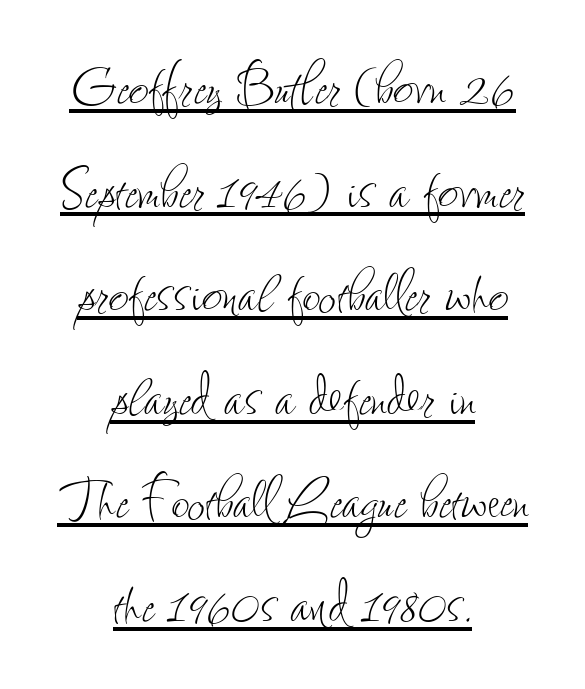
{"bold": "no", "weight": "thin", "width": "condensed", "stroke_contrast": "low", "x_height": "small", "monospaced": "no", "underline": "yes", "align": "center", "line_spacing": "normal", "line_spacing_ratio": 1.48, "letter_spacing": "normal", "letter_spacing_em": 0.0, "glyph_px": 70}
